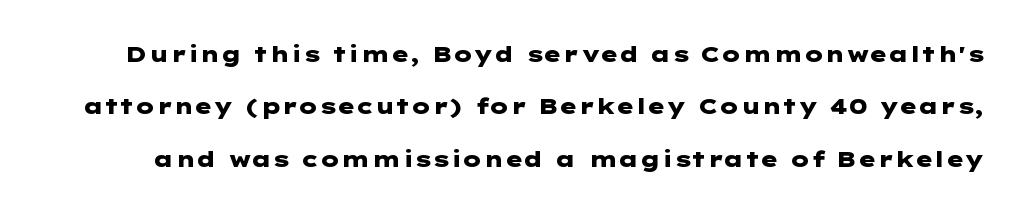
This sample uses an upright cut, with every glyph sitting square on the baseline. The rendering uses a large line-height, opening up the rows. Each row of text sits above clean, open space. Standard letterfit; no display-style spreading of the glyphs.
